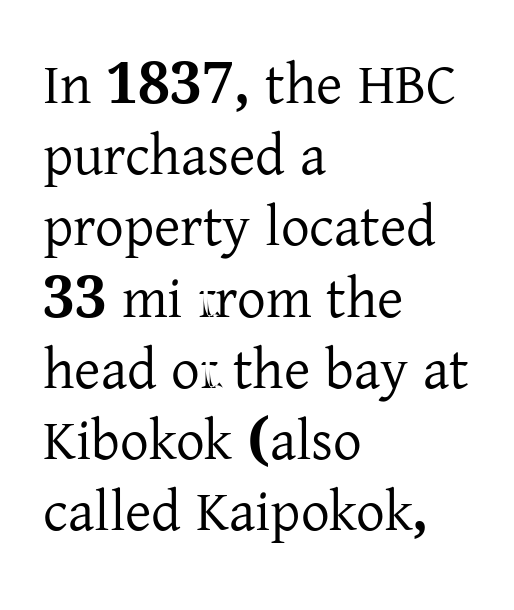
Every row of glyphs begins at an identical x-position on the left. This sample keeps an unexceptional amount of space between lines. These lines are rendered in a variable-pitch font. Every character sits straight up, as roman type does.
